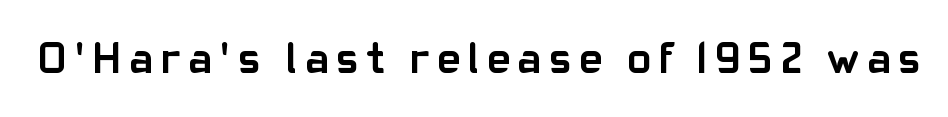
{"serif": "no", "italic": "no", "bold": "yes", "weight": "semibold", "width": "normal", "stroke_contrast": "low", "x_height": "medium", "monospaced": "no", "underline": "no", "glyph_px": 45}
